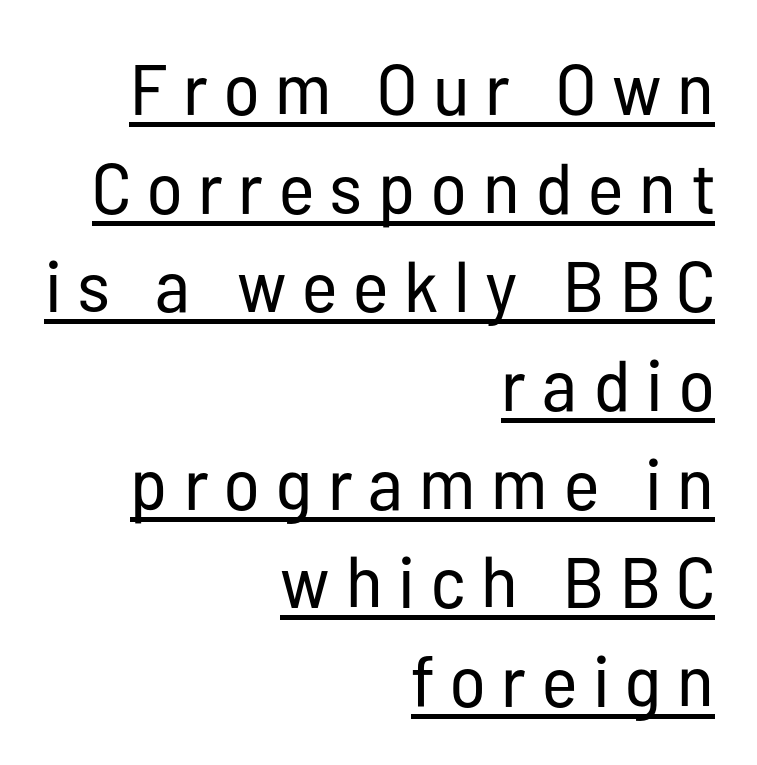
Q: Is the text bold? A: No.
Q: Is the text italic (slanted)? A: No, it is upright.
Q: Is the typeface a serif or a sans-serif typeface? A: Sans-serif.
Q: Is the text underlined? A: Yes.
Q: How is the paragraph aligned? A: Right-aligned.
Q: Is the spacing between letters normal or unusually wide? A: Unusually wide.
Q: Is the spacing between lines tight, normal or loose? A: Normal.
Q: Width (condensed, normal, or wide)? A: Condensed.
Q: Stroke contrast? A: Low.
Q: x-height? A: Medium.
Q: Monospaced? A: No.
